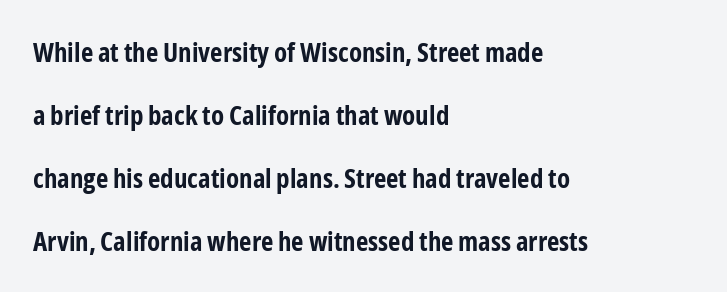
The image shows 27 px bold type, upright; set left-aligned, loose line spacing (2.33x), normal letter spacing, not underlined.
